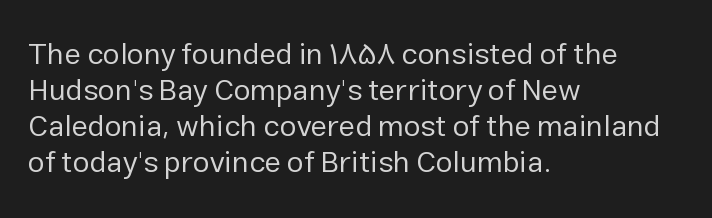
{"serif": "no", "italic": "no", "bold": "no", "weight": "regular", "width": "normal", "stroke_contrast": "low", "x_height": "medium", "monospaced": "no", "underline": "no", "align": "left", "line_spacing_ratio": 1.2, "letter_spacing": "normal", "letter_spacing_em": 0.0, "glyph_px": 30}
